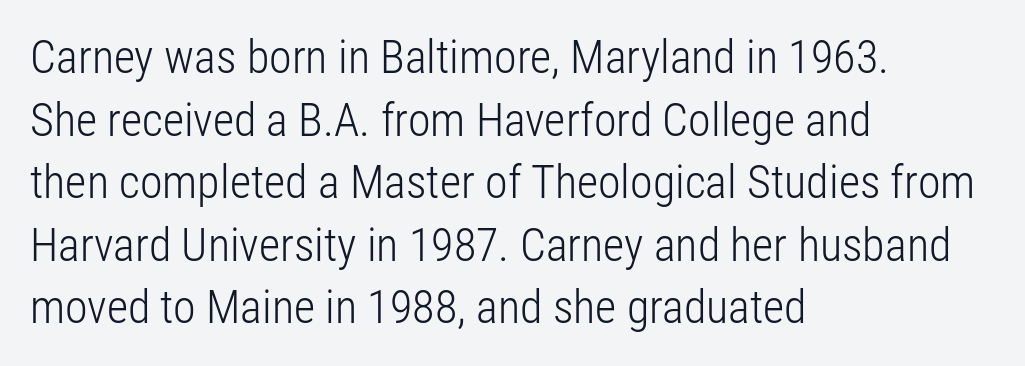
Posture: upright roman. The zone under the glyphs is completely vacant. One-word summary of the alignment: left. Compared with typical paragraphs, the rows here are spaced about the same. Letters have the restrained weight of plain body copy at most. The letterforms sit shoulder to shoulder at normal distance.
